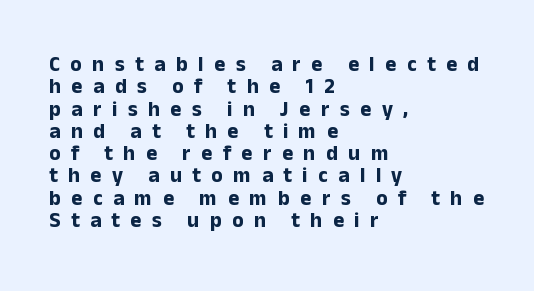
Q: Is the text bold? A: Yes.
Q: Is the text italic (slanted)? A: No, it is upright.
Q: Is the text underlined? A: No.
Q: How is the paragraph aligned? A: Left-aligned.
Q: Is the spacing between letters normal or unusually wide? A: Unusually wide.
Q: Is the spacing between lines tight, normal or loose? A: Tight.
